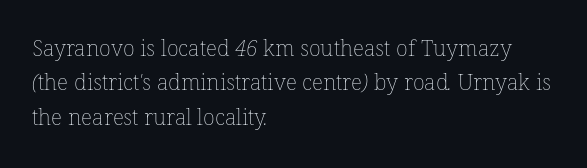
The image shows 22 px text type; set left-aligned, normal line spacing (1.56x), normal letter spacing, not underlined.
